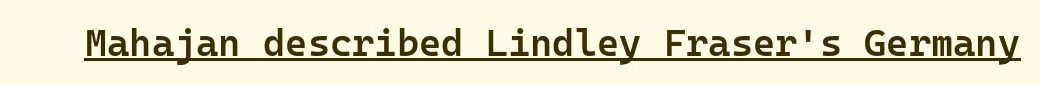
{"serif": "no", "italic": "no", "bold": "semi", "weight": "semibold", "width": "normal", "stroke_contrast": "low", "x_height": "medium", "monospaced": "yes", "underline": "yes", "letter_spacing": "normal", "letter_spacing_em": 0.0, "glyph_px": 38}
